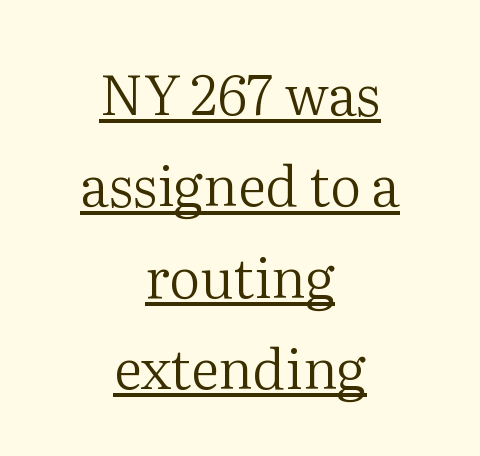
The passage shown stacks its lines at a standard gap. Characters follow at the spacing the type designer built in. These lines were composed using upright roman letters. The passage shown is underscored from start to finish.
